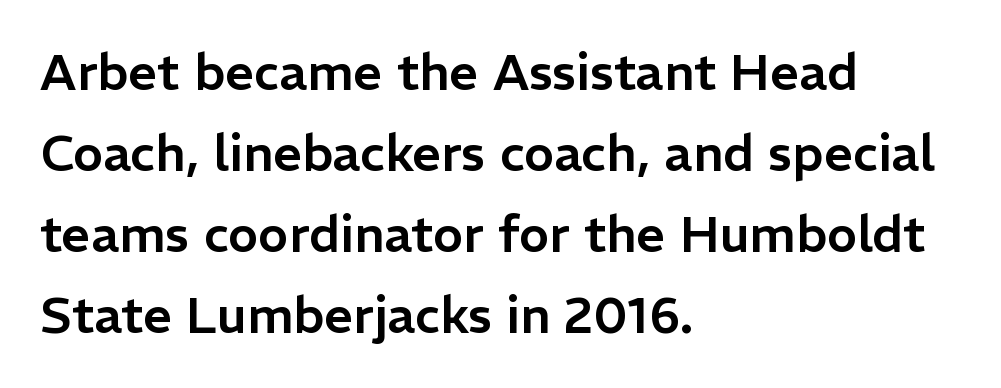
{"serif": "no", "italic": "no", "width": "normal", "stroke_contrast": "low", "x_height": "medium", "monospaced": "no", "underline": "no", "align": "left", "line_spacing": "normal", "line_spacing_ratio": 1.59, "letter_spacing": "normal", "letter_spacing_em": 0.0, "glyph_px": 51}
